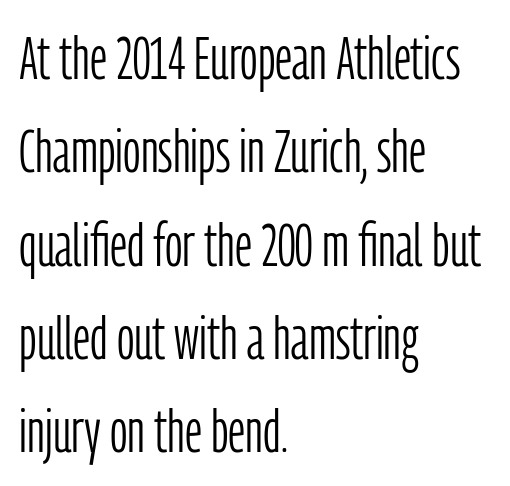
The font is comparable to plain body text, perhaps lighter. In terms of letterform style, serifs are entirely absent. No extra tracking has been applied to these lines. Here the designer chose a conventional face with non-uniform glyph widths. Is there any slant? The stems are plumb. The rendering anchors every line to the left-hand side.
